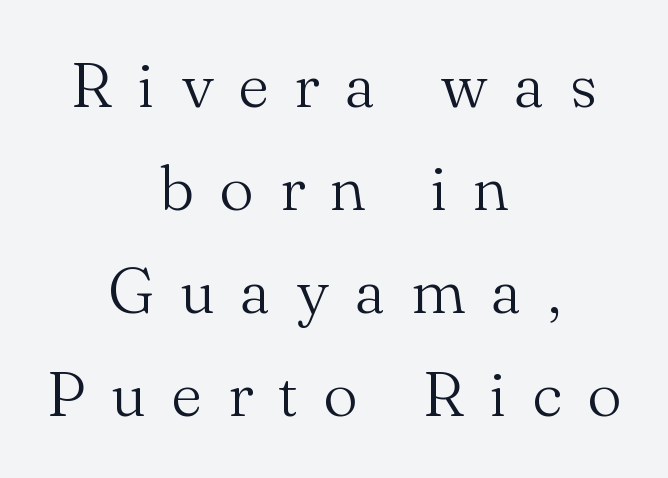
{"serif": "yes", "italic": "no", "bold": "no", "weight": "light", "width": "normal", "stroke_contrast": "medium", "x_height": "small", "monospaced": "no", "underline": "no", "align": "center", "line_spacing": "normal", "line_spacing_ratio": 1.61, "letter_spacing": "wide", "letter_spacing_em": 0.41, "glyph_px": 64}
